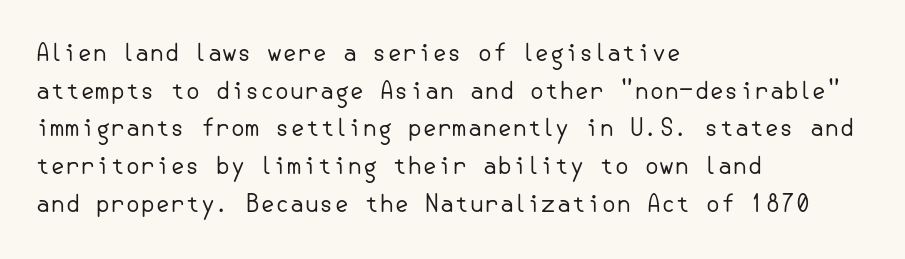
{"italic": "no", "bold": "no", "underline": "no", "align": "left", "line_spacing": "normal", "line_spacing_ratio": 1.57, "letter_spacing": "normal", "letter_spacing_em": 0.0, "glyph_px": 24}
